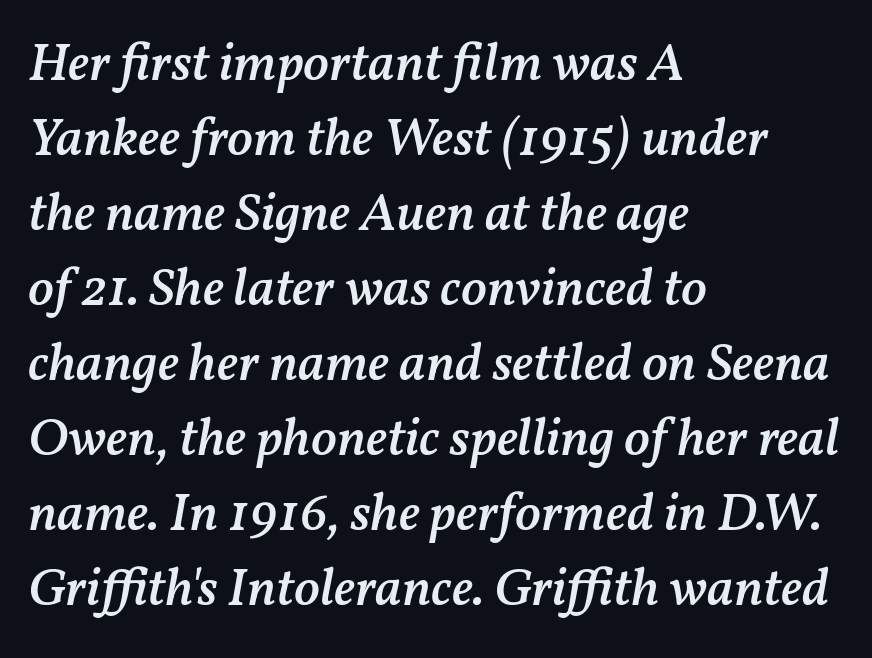
Q: Is the text bold? A: Semi-bold.
Q: Is the text italic (slanted)? A: Yes, it leans right by about 11 degrees.
Q: Is the text underlined? A: No.
Q: How is the paragraph aligned? A: Left-aligned.
Q: Is the spacing between letters normal or unusually wide? A: Normal.
Q: Is the spacing between lines tight, normal or loose? A: Normal.
Q: Width (condensed, normal, or wide)? A: Normal.
Q: Stroke contrast? A: Medium.
Q: x-height? A: Medium.
Q: Monospaced? A: No.
